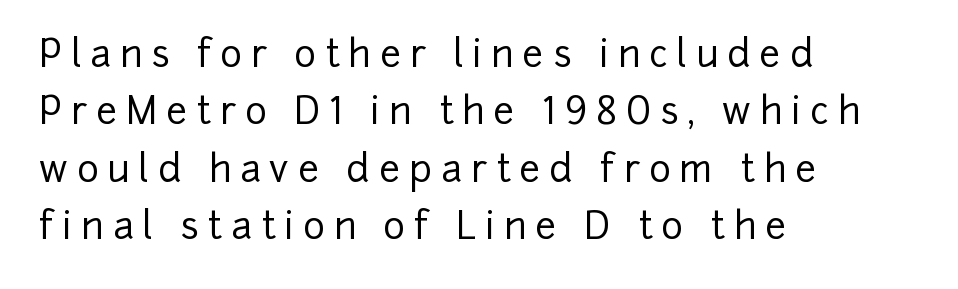
Q: Is the text italic (slanted)? A: No, it is upright.
Q: Is the typeface a serif or a sans-serif typeface? A: Sans-serif.
Q: Is the text underlined? A: No.
Q: How is the paragraph aligned? A: Left-aligned.
Q: Is the spacing between letters normal or unusually wide? A: Unusually wide.
Q: Is the spacing between lines tight, normal or loose? A: Normal.
Q: Width (condensed, normal, or wide)? A: Normal.
Q: Stroke contrast? A: Low.
Q: x-height? A: Medium.
Q: Monospaced? A: No.
